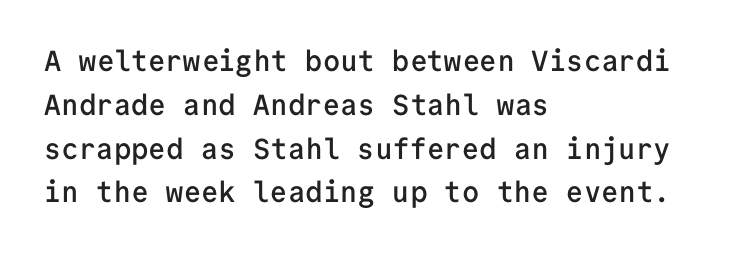
Spacing verdict: monospaced, one width for all characters. Notice how descenders clear the ascenders below comfortably — that's standard leading. These lines are composed in type without serifs. Spacing between characters is what you'd get straight out of the box.
